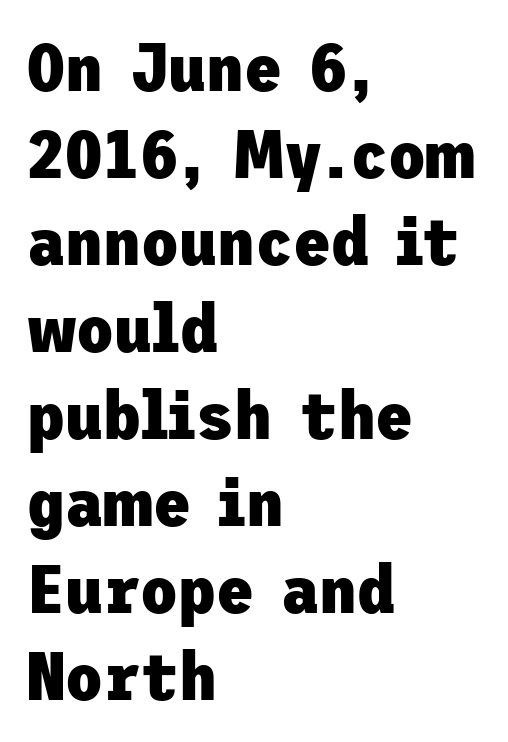
Q: Is the text bold? A: Yes.
Q: Is the text italic (slanted)? A: No, it is upright.
Q: Is the typeface a serif or a sans-serif typeface? A: Sans-serif.
Q: Is the text underlined? A: No.
Q: How is the paragraph aligned? A: Left-aligned.
Q: Is the spacing between letters normal or unusually wide? A: Normal.
Q: Is the spacing between lines tight, normal or loose? A: Normal.
Q: Width (condensed, normal, or wide)? A: Normal.
Q: Stroke contrast? A: Low.
Q: x-height? A: Medium.
